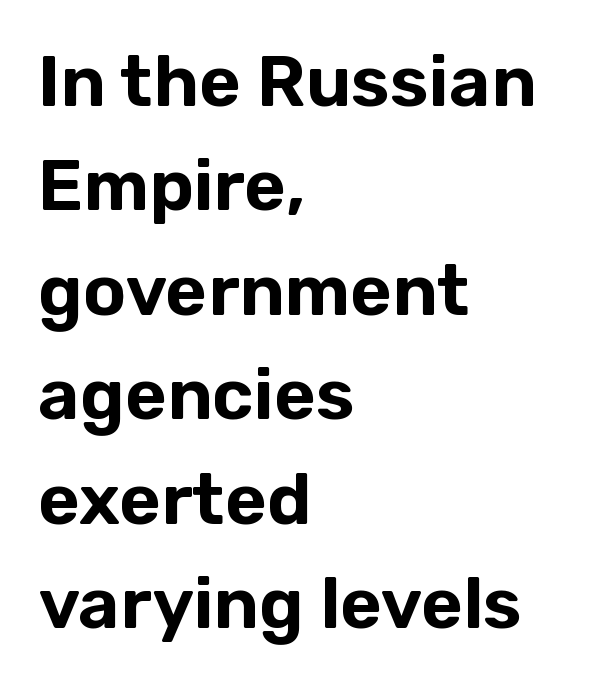
{"serif": "no", "italic": "no", "width": "normal", "stroke_contrast": "low", "x_height": "medium", "monospaced": "no", "underline": "no", "align": "left", "line_spacing": "normal", "line_spacing_ratio": 1.45, "letter_spacing": "normal", "letter_spacing_em": 0.0, "glyph_px": 72}
